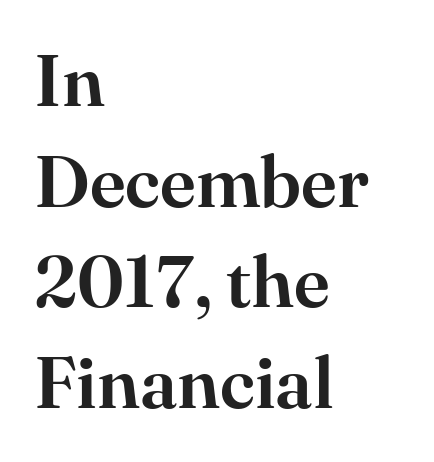
Q: Is the text italic (slanted)? A: No, it is upright.
Q: Is the typeface a serif or a sans-serif typeface? A: Serif.
Q: Is the text underlined? A: No.
Q: How is the paragraph aligned? A: Left-aligned.
Q: Is the spacing between letters normal or unusually wide? A: Normal.
Q: Is the spacing between lines tight, normal or loose? A: Normal.
Q: Width (condensed, normal, or wide)? A: Normal.
Q: Stroke contrast? A: High.
Q: x-height? A: Small.
Q: Monospaced? A: No.
